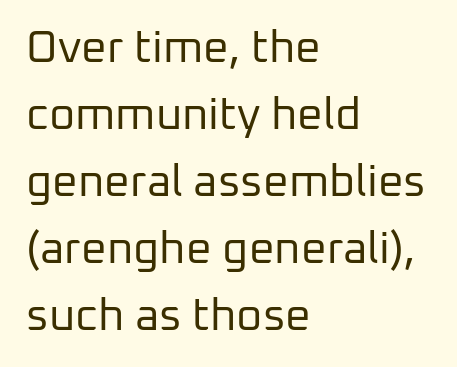
Q: Is the text bold? A: No.
Q: Is the text italic (slanted)? A: No, it is upright.
Q: Is the typeface a serif or a sans-serif typeface? A: Sans-serif.
Q: Is the text underlined? A: No.
Q: How is the paragraph aligned? A: Left-aligned.
Q: Is the spacing between letters normal or unusually wide? A: Normal.
Q: Is the spacing between lines tight, normal or loose? A: Normal.
Q: Width (condensed, normal, or wide)? A: Normal.
Q: Stroke contrast? A: Low.
Q: x-height? A: Medium.
Q: Monospaced? A: No.
